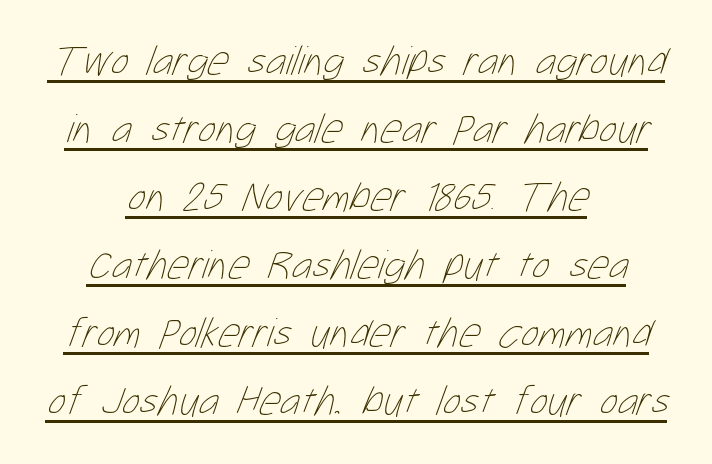
The typeface has the unassuming heft of standard copy or less. Compared with typical body copy, the letter spacing here is the same. Does the leading feel generous? No, just average. Each letter keeps its own natural width here, so spacing adapts to shape. This sample is center-justified, so both line endings float freely. Looks like someone drew a line under every word here.
